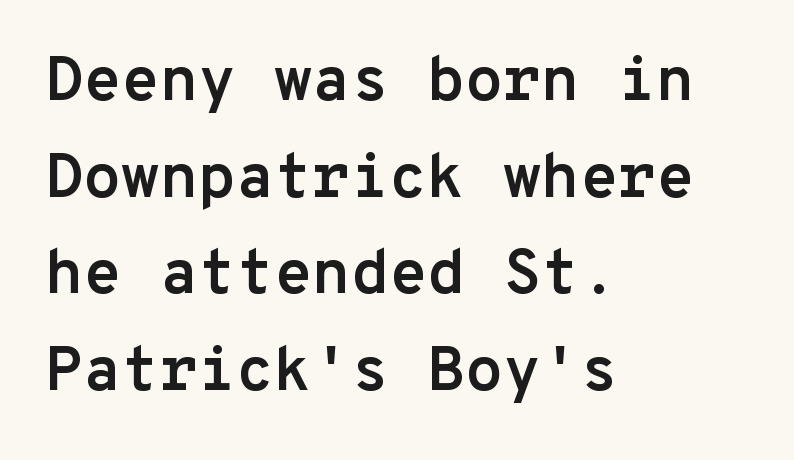
No italicization has been applied; the sample stays upright. This is heavy type, rendered in bold. The passage shown has conventional tracking throughout. What's the leading like? Ordinary, nothing unusual. Every character here occupies the same horizontal width, giving the sample a typewriter-like rhythm.
